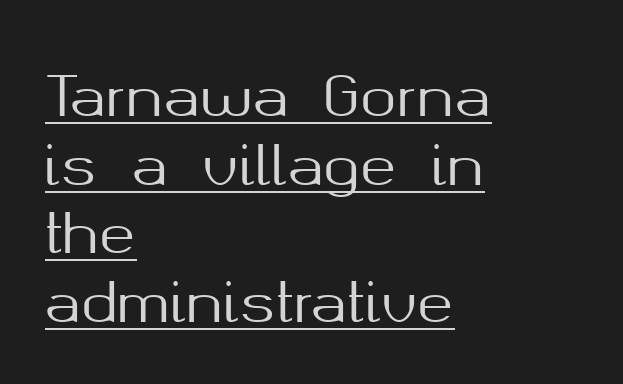
The image shows 55 px sans-serif type, upright; set left-aligned, normal line spacing (1.25x), normal letter spacing, underlined; medium stroke contrast and a medium x-height.
